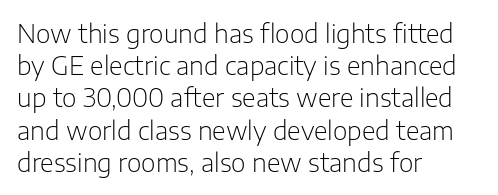
{"italic": "no", "bold": "no", "underline": "no", "align": "left", "line_spacing": "normal", "line_spacing_ratio": 1.29, "letter_spacing": "normal", "letter_spacing_em": 0.0, "glyph_px": 25}
